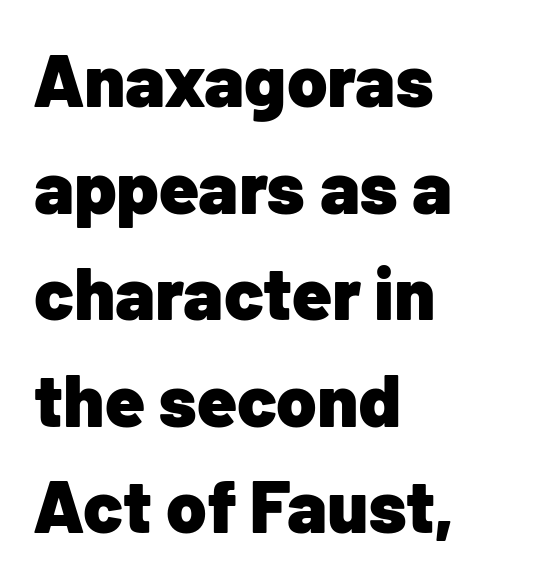
Q: Is the text bold? A: Yes.
Q: Is the text italic (slanted)? A: No, it is upright.
Q: Is the typeface a serif or a sans-serif typeface? A: Sans-serif.
Q: Is the text underlined? A: No.
Q: How is the paragraph aligned? A: Left-aligned.
Q: Is the spacing between letters normal or unusually wide? A: Normal.
Q: Is the spacing between lines tight, normal or loose? A: Normal.
Q: Width (condensed, normal, or wide)? A: Normal.
Q: Stroke contrast? A: Low.
Q: x-height? A: Medium.
Q: Monospaced? A: No.
